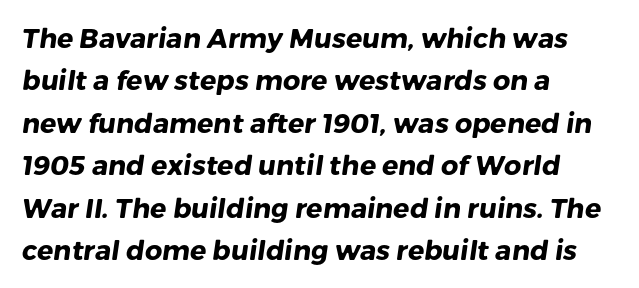
The image shows 27 px bold type; set left-aligned, normal line spacing (1.57x), normal letter spacing, not underlined.
